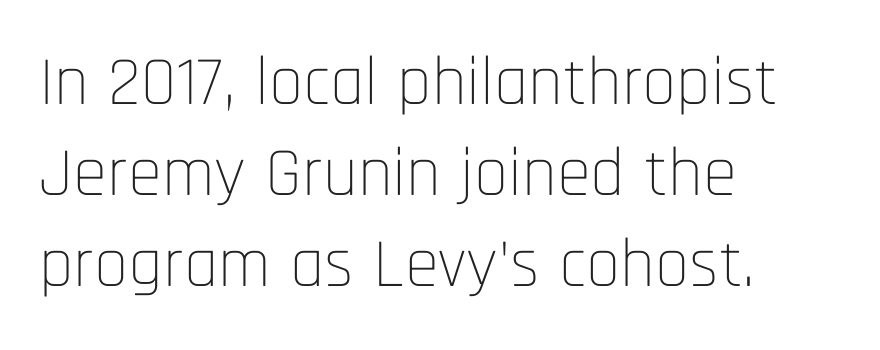
Unlike a traditional serif, this face leaves its strokes unadorned. The characters are drawn with everyday or finer stroke widths. Upright lettering throughout. Each word holds together tightly as a unit, with standard inter-letter gaps.
